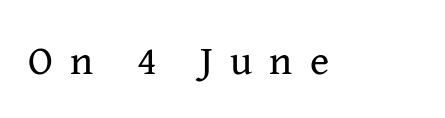
Q: Is the text bold? A: No.
Q: Is the text italic (slanted)? A: No, it is upright.
Q: Is the typeface a serif or a sans-serif typeface? A: Serif.
Q: Is the text underlined? A: No.
Q: Is the spacing between letters normal or unusually wide? A: Unusually wide.
Q: Width (condensed, normal, or wide)? A: Normal.
Q: Stroke contrast? A: Medium.
Q: x-height? A: Medium.
Q: Monospaced? A: No.
